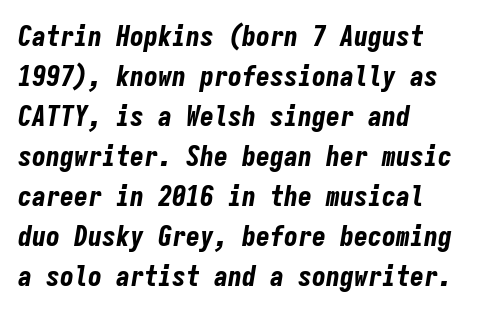
Q: Is the text bold? A: Yes.
Q: Is the text italic (slanted)? A: Yes, it leans right by about 9 degrees.
Q: Is the text underlined? A: No.
Q: How is the paragraph aligned? A: Left-aligned.
Q: Is the spacing between letters normal or unusually wide? A: Normal.
Q: Is the spacing between lines tight, normal or loose? A: Normal.
Q: Width (condensed, normal, or wide)? A: Condensed.
Q: Stroke contrast? A: Low.
Q: x-height? A: Medium.
Q: Monospaced? A: Yes.
